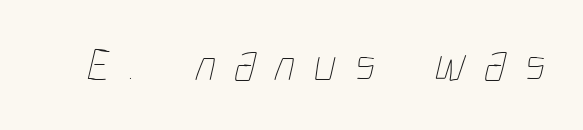
Q: Is the text bold? A: No.
Q: Is the text underlined? A: No.
Q: Is the spacing between letters normal or unusually wide? A: Unusually wide.
Q: Width (condensed, normal, or wide)? A: Condensed.
Q: Stroke contrast? A: Low.
Q: x-height? A: Medium.
Q: Monospaced? A: No.
